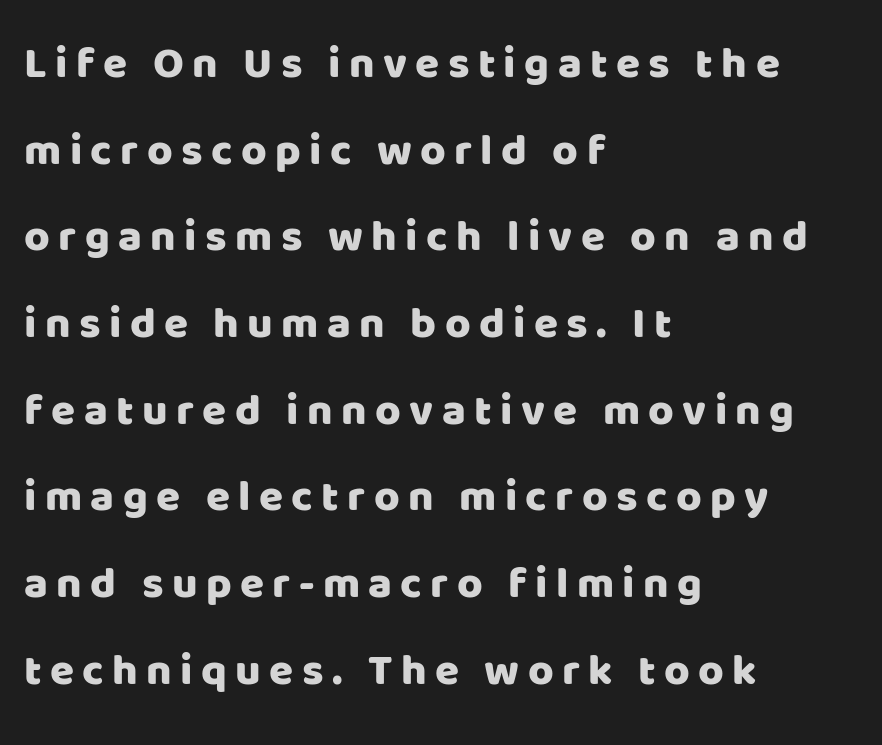
One-word summary of the alignment: left. Quick note: not italic, upright. Quick note: interline space is abundant. The letters advance in unequal steps, a hallmark of proportional type. The words here are not underlined. I'd call this a sans setting — the letters go barefoot.
